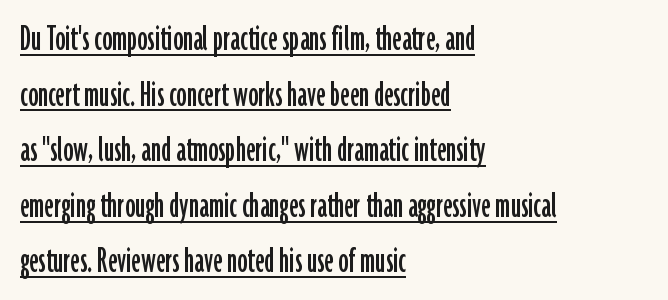
The image shows 40 px condensed sans-serif type, upright; set left-aligned, normal line spacing (1.39x), normal letter spacing, underlined; low stroke contrast and a medium x-height.
